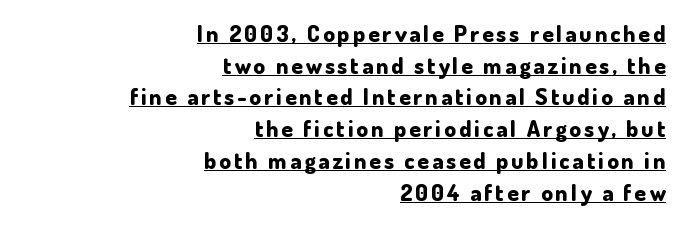
Q: Is the text bold? A: Yes.
Q: Is the text italic (slanted)? A: No, it is upright.
Q: Is the text underlined? A: Yes.
Q: How is the paragraph aligned? A: Right-aligned.
Q: Is the spacing between lines tight, normal or loose? A: Normal.
